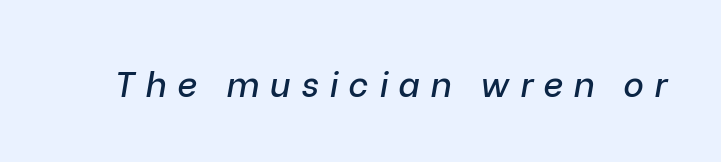
{"italic": "yes", "lean": "right", "slant_degrees": 9, "width": "normal", "stroke_contrast": "low", "x_height": "medium", "monospaced": "no", "underline": "no", "letter_spacing": "wide", "letter_spacing_em": 0.3, "glyph_px": 35}
